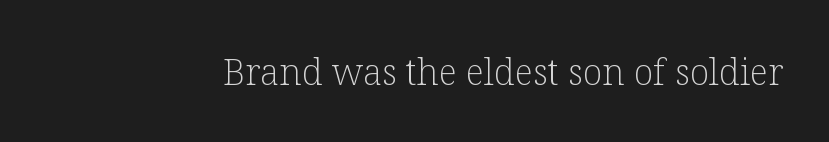
You could not count columns in this text — the font is proportionally spaced. A light-to-regular cut is what we see here. A typesetter would mark this as roman, not italic. Here the glyphs are tracked normally, forming tight word shapes. Letterform terminals end in serifs throughout the passage.
